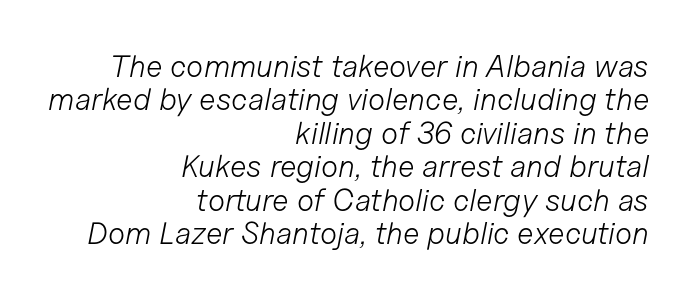
The letterforms sit shoulder to shoulder at normal distance. Does the leading feel generous? Not at all — it's pinched. The letters advance in unequal steps, a hallmark of proportional type. Where is the straight margin? On the right.
